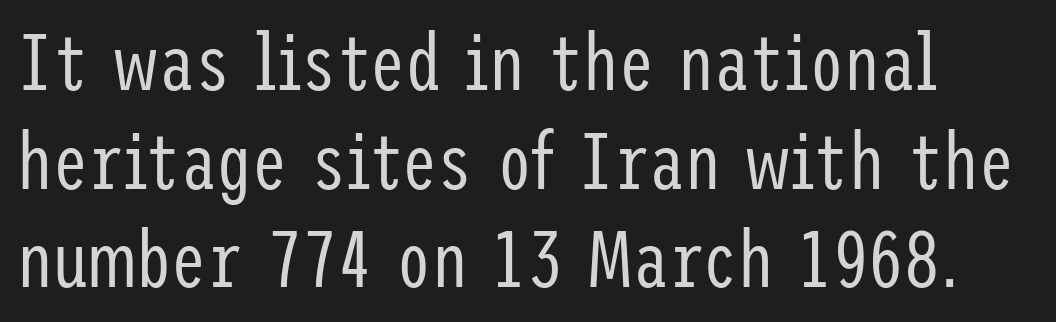
Q: Is the text bold? A: No.
Q: Is the text italic (slanted)? A: No, it is upright.
Q: Is the typeface a serif or a sans-serif typeface? A: Sans-serif.
Q: Is the text underlined? A: No.
Q: Is the spacing between letters normal or unusually wide? A: Normal.
Q: Is the spacing between lines tight, normal or loose? A: Normal.
Q: Width (condensed, normal, or wide)? A: Condensed.
Q: Stroke contrast? A: Low.
Q: x-height? A: Medium.
